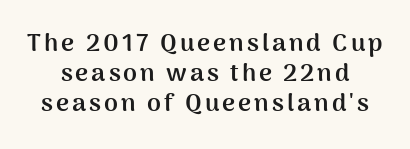
The image shows 25 px bold type, upright; set line spacing 1.2x, not underlined.
